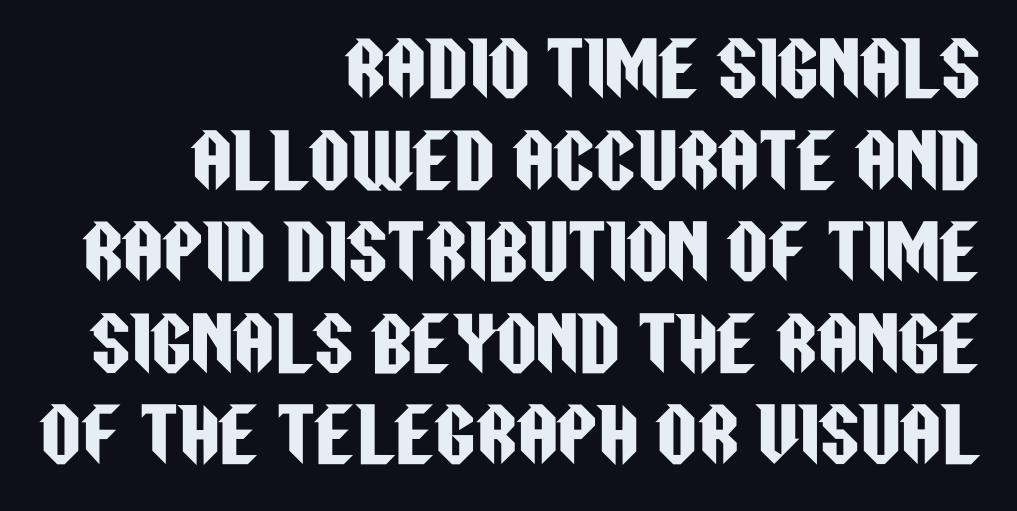
The passage shown is typed in a proportional face where columns would drift. What's the leading like? Ordinary, nothing unusual. The letterforms sit shoulder to shoulder at normal distance. Quick note: not italic, upright. In terms of letterform style, serifs are entirely absent.
